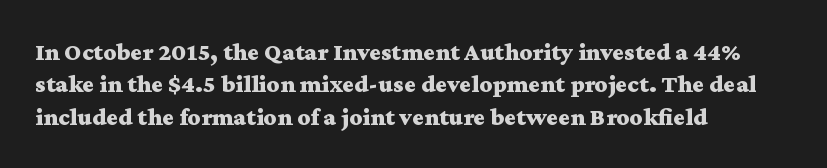
{"italic": "no", "bold": "yes", "underline": "no", "align": "left", "line_spacing": "normal", "line_spacing_ratio": 1.3, "letter_spacing": "normal", "letter_spacing_em": 0.0, "glyph_px": 25}
